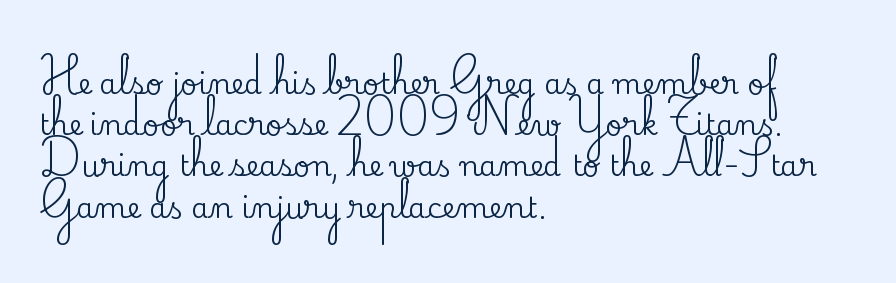
Q: Is the text italic (slanted)? A: No, it is upright.
Q: Is the typeface a serif or a sans-serif typeface? A: Serif.
Q: Is the text underlined? A: No.
Q: How is the paragraph aligned? A: Left-aligned.
Q: Is the spacing between letters normal or unusually wide? A: Normal.
Q: Is the spacing between lines tight, normal or loose? A: Normal.
Q: Width (condensed, normal, or wide)? A: Normal.
Q: Stroke contrast? A: Medium.
Q: x-height? A: Small.
Q: Monospaced? A: No.
